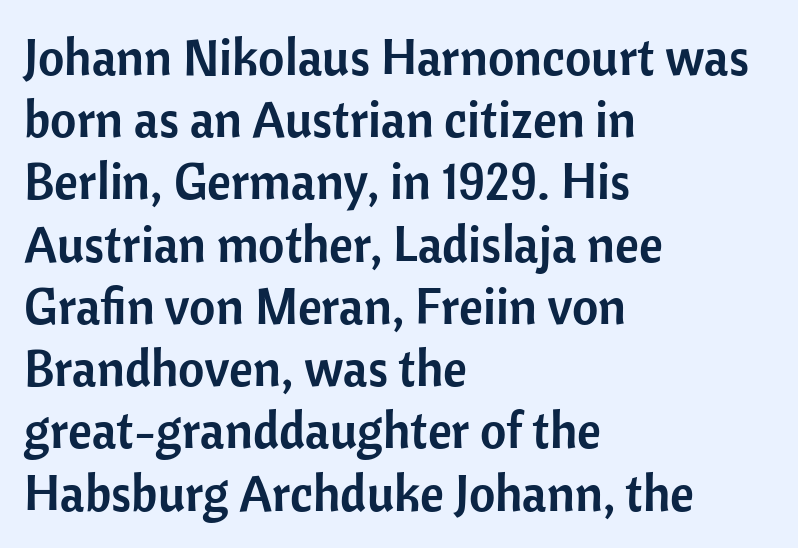
The image shows 51 px sans-serif type, upright; set left-aligned, line spacing 1.22x, normal letter spacing, not underlined; low stroke contrast and a medium x-height.
